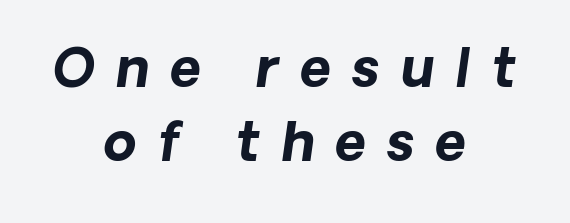
Q: Is the text bold? A: Yes.
Q: Is the text italic (slanted)? A: Yes, it leans right by about 8 degrees.
Q: Is the text underlined? A: No.
Q: How is the paragraph aligned? A: Centered.
Q: Is the spacing between letters normal or unusually wide? A: Unusually wide.
Q: Is the spacing between lines tight, normal or loose? A: Normal.
Q: Width (condensed, normal, or wide)? A: Normal.
Q: Stroke contrast? A: Low.
Q: x-height? A: Medium.
Q: Monospaced? A: No.
